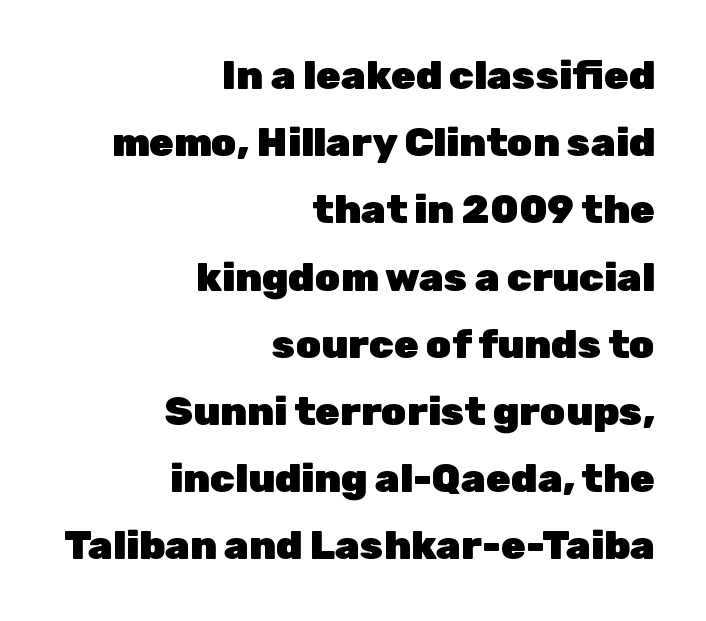
Ascenders rise straight up at ninety degrees. Its strokes are broad and dark, the hallmark of bold type. Words appear dense and cohesive because spacing is normal. Unmarked baselines from the first word to the last. Each letter's strokes conclude bluntly, with no projecting serifs. Reading down the column, the eye jumps a familiar distance to each next line.
